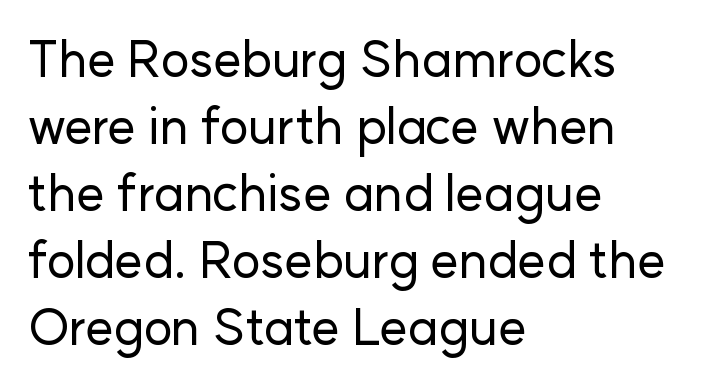
The image shows 50 px sans-serif type, upright; set left-aligned, normal line spacing (1.34x), normal letter spacing, not underlined; low stroke contrast and a medium x-height.
